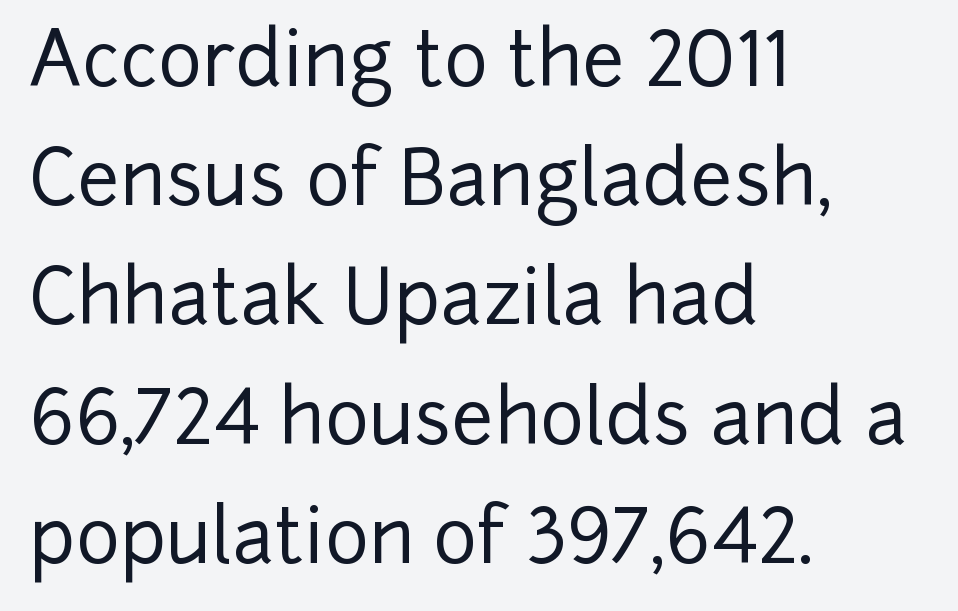
In terms of posture, this sample is upright. A typesetter would call this zero additional tracking. Visually the block forms a straight wall on the left and a jagged coastline on the right. The face used here is proportionally spaced, like ordinary book or web type.
